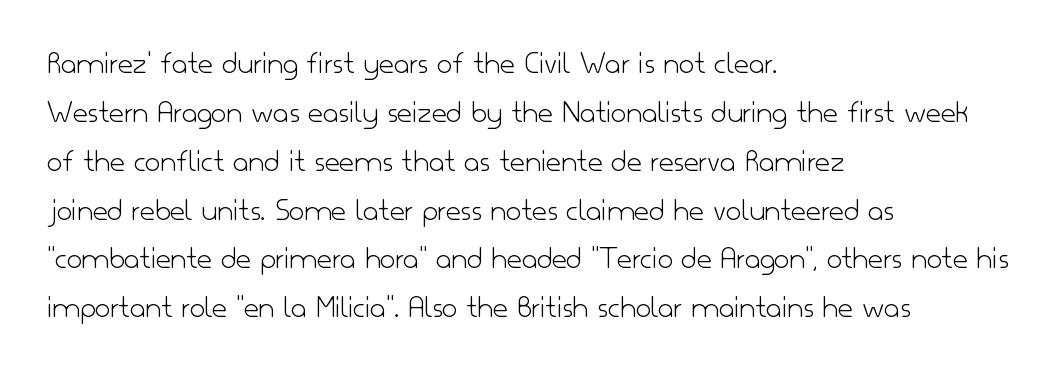
{"serif": "no", "italic": "no", "bold": "no", "weight": "light", "width": "normal", "stroke_contrast": "low", "x_height": "small", "monospaced": "no", "underline": "no", "align": "left", "line_spacing": "normal", "line_spacing_ratio": 1.48, "letter_spacing": "normal", "letter_spacing_em": 0.0, "glyph_px": 33}
